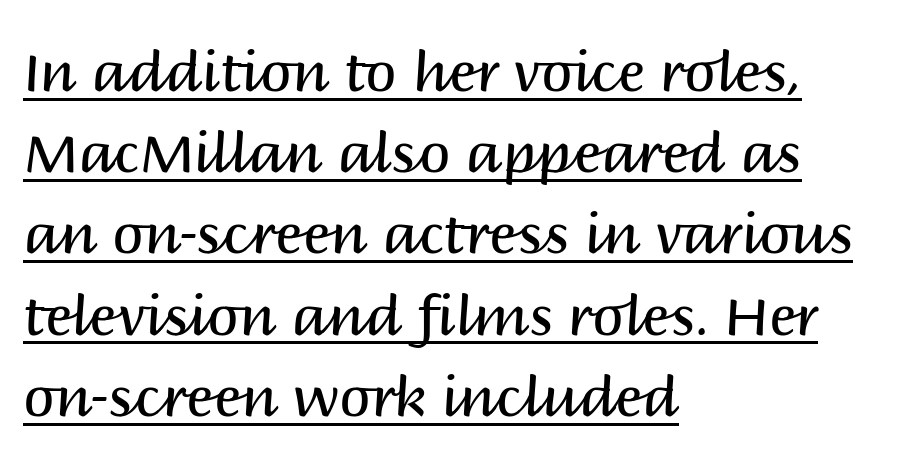
Q: Is the text bold? A: No.
Q: Is the text italic (slanted)? A: Yes.
Q: Is the typeface a serif or a sans-serif typeface? A: Sans-serif.
Q: Is the text underlined? A: Yes.
Q: How is the paragraph aligned? A: Left-aligned.
Q: Is the spacing between letters normal or unusually wide? A: Normal.
Q: Is the spacing between lines tight, normal or loose? A: Normal.
Q: Width (condensed, normal, or wide)? A: Normal.
Q: Stroke contrast? A: Medium.
Q: x-height? A: Large.
Q: Monospaced? A: No.
